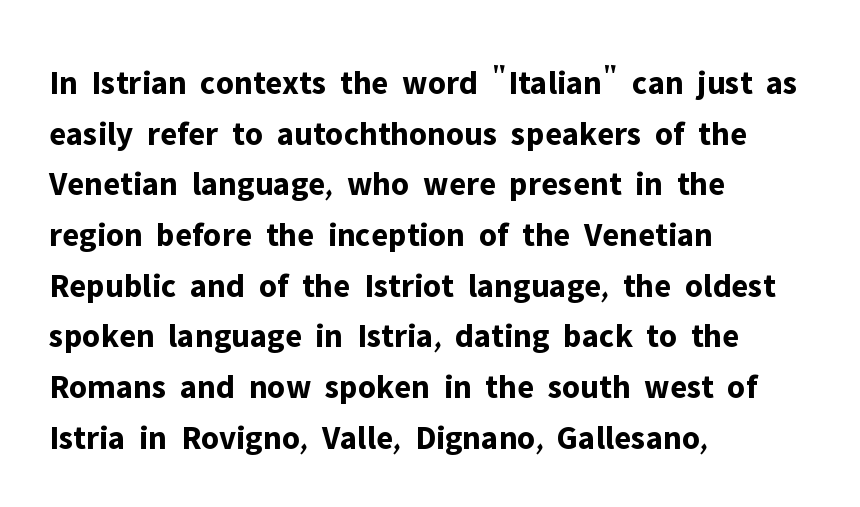
Regarding serifs, this sample does without them. This is the regular roman posture of the typeface. In terms of letterspacing, this is plain default setting. This sample is left-justified, so line endings fall wherever the words run out. The rendering uses natural spacing where letterforms have individual widths.
